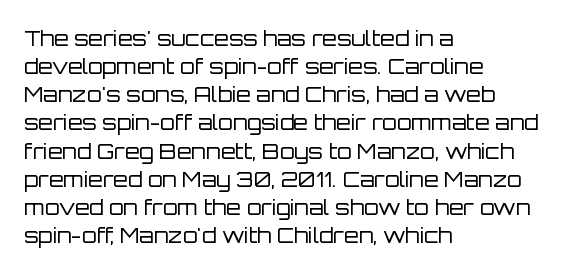
Q: Is the text bold? A: No.
Q: Is the text italic (slanted)? A: No, it is upright.
Q: Is the text underlined? A: No.
Q: How is the paragraph aligned? A: Left-aligned.
Q: Is the spacing between letters normal or unusually wide? A: Normal.
Q: Is the spacing between lines tight, normal or loose? A: Normal.
